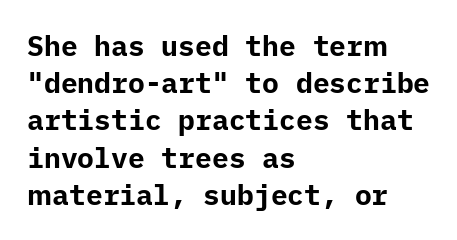
Look at the tracking — it's just the regular setting, nothing added. Line beginnings align vertically; line endings do not. The letters stand upright; this is a roman face. The passage shown is typeset with a sans-serif family. The letters are bold, with thick, heavy strokes. Compared with typical paragraphs, the rows here are spaced about the same.
